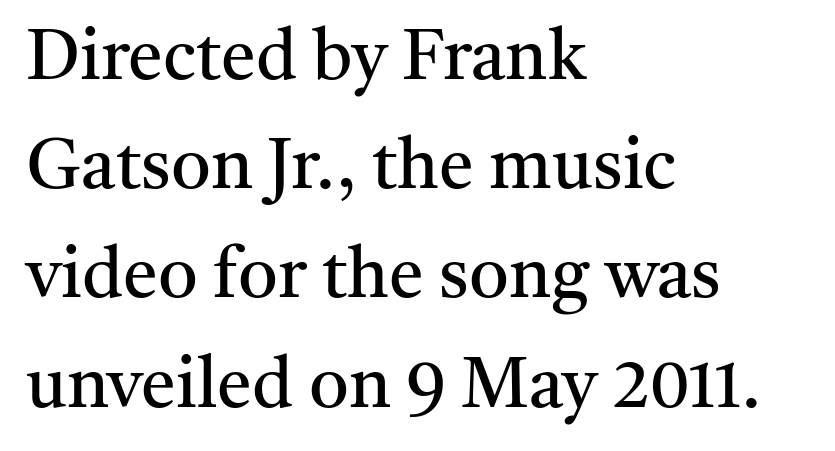
Q: Is the text bold? A: No.
Q: Is the text italic (slanted)? A: No, it is upright.
Q: Is the typeface a serif or a sans-serif typeface? A: Serif.
Q: Is the text underlined? A: No.
Q: How is the paragraph aligned? A: Left-aligned.
Q: Is the spacing between letters normal or unusually wide? A: Normal.
Q: Is the spacing between lines tight, normal or loose? A: Normal.
Q: Width (condensed, normal, or wide)? A: Normal.
Q: Stroke contrast? A: Medium.
Q: x-height? A: Medium.
Q: Monospaced? A: No.
